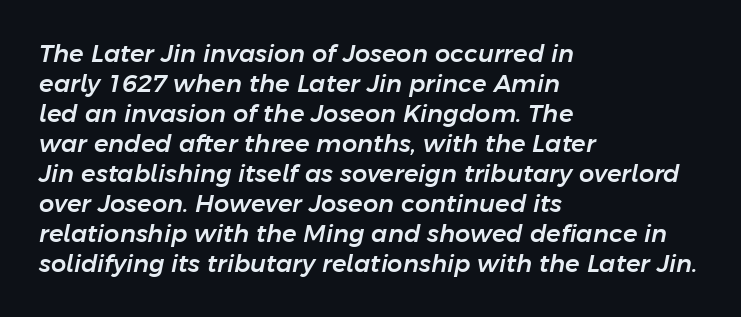
{"italic": "yes", "lean": "right", "slant_degrees": 11, "underline": "no", "align": "left", "line_spacing": "normal", "line_spacing_ratio": 1.25, "letter_spacing": "normal", "letter_spacing_em": 0.0, "glyph_px": 24}
